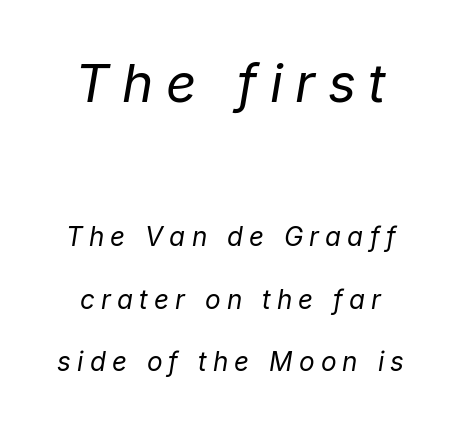
The image shows 53 px regular-weight type, italic (leaning right); set loose line spacing (2.41x), unusually wide letter spacing (+0.24 em), not underlined; the first (top) block is 2.04x larger; low stroke contrast and a medium x-height.
